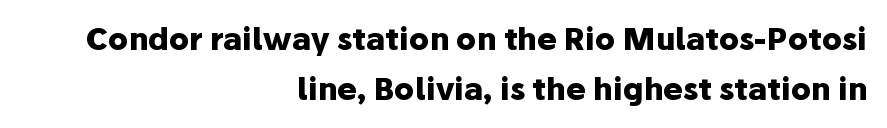
The image shows 30 px heavy sans-serif type, upright; set right-aligned, normal line spacing (1.66x), normal letter spacing, not underlined; low stroke contrast and a medium x-height.
